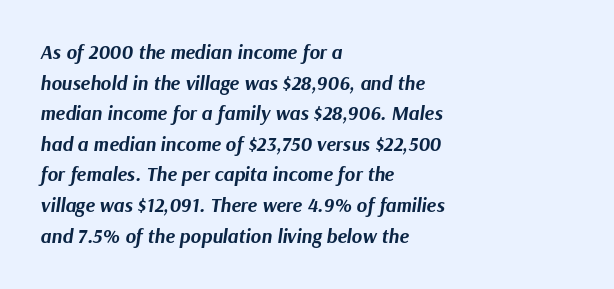
{"italic": "yes", "lean": "right", "slant_degrees": 9, "bold": "yes", "underline": "no", "align": "left", "line_spacing": "normal", "line_spacing_ratio": 1.53, "letter_spacing": "normal", "letter_spacing_em": 0.0, "glyph_px": 20}
